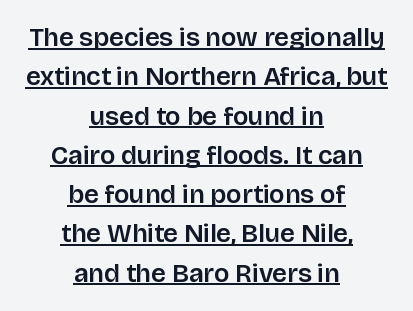
{"italic": "no", "underline": "yes", "align": "center", "line_spacing": "normal", "line_spacing_ratio": 1.51, "letter_spacing": "normal", "letter_spacing_em": 0.0, "glyph_px": 26}
